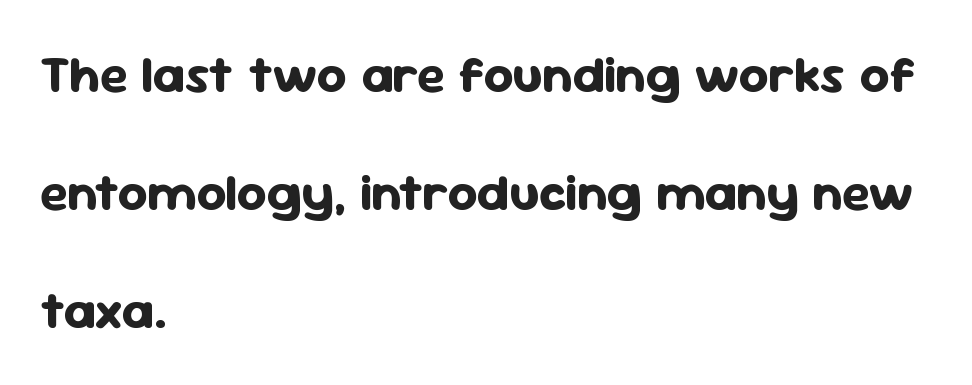
Each word holds together tightly as a unit, with standard inter-letter gaps. These lines were composed using upright roman letters. The gap between lines stays unmarked. Think of a printed novel: that variable character pitch is what you see here. These lines are set flush left with a ragged right edge. Look at the stroke-to-counter ratio: heavy, a bold.
